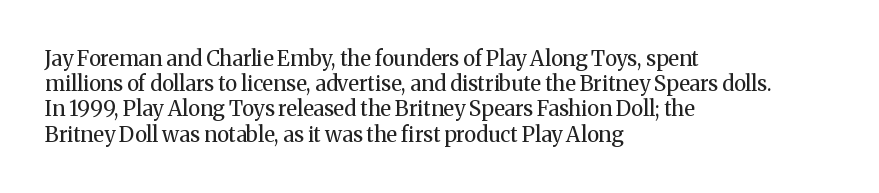
{"italic": "no", "bold": "no", "underline": "no", "align": "left", "line_spacing_ratio": 1.2, "letter_spacing": "normal", "letter_spacing_em": 0.0, "glyph_px": 21}
